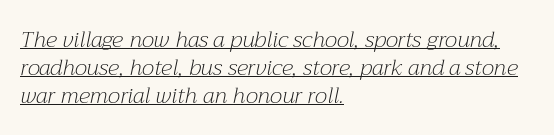
The image shows 22 px text type, italic (leaning right); set left-aligned, normal line spacing (1.27x), normal letter spacing, underlined.
